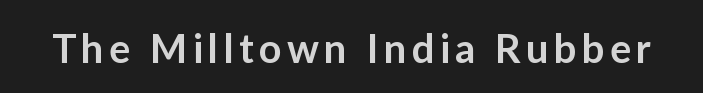
The image shows 40 px semibold sans-serif type, upright; set not underlined; low stroke contrast and a medium x-height.
